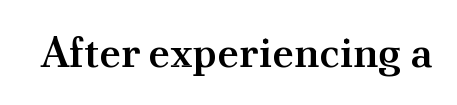
{"serif": "yes", "italic": "no", "bold": "semi", "weight": "semibold", "width": "normal", "stroke_contrast": "medium", "x_height": "small", "monospaced": "no", "underline": "no", "letter_spacing": "normal", "letter_spacing_em": 0.0, "glyph_px": 42}
